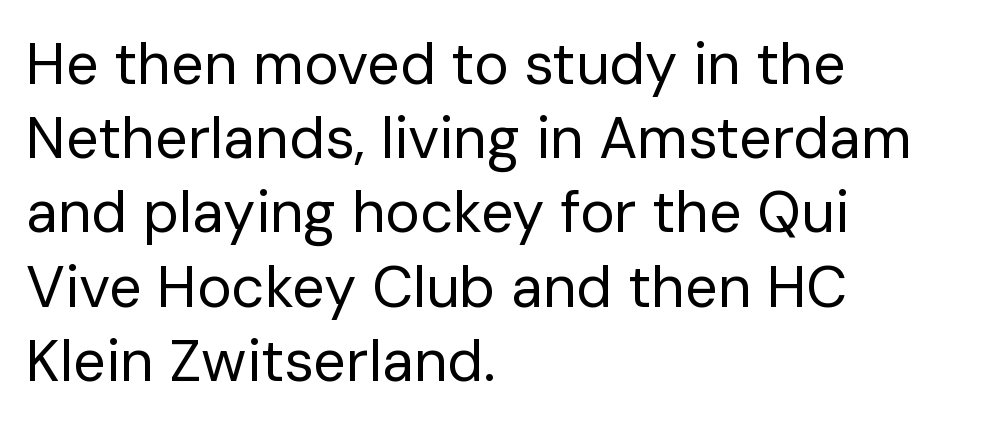
{"serif": "no", "italic": "no", "bold": "no", "weight": "regular", "width": "normal", "stroke_contrast": "low", "x_height": "medium", "monospaced": "no", "underline": "no", "align": "left", "line_spacing": "normal", "line_spacing_ratio": 1.28, "letter_spacing": "normal", "letter_spacing_em": 0.0, "glyph_px": 58}
